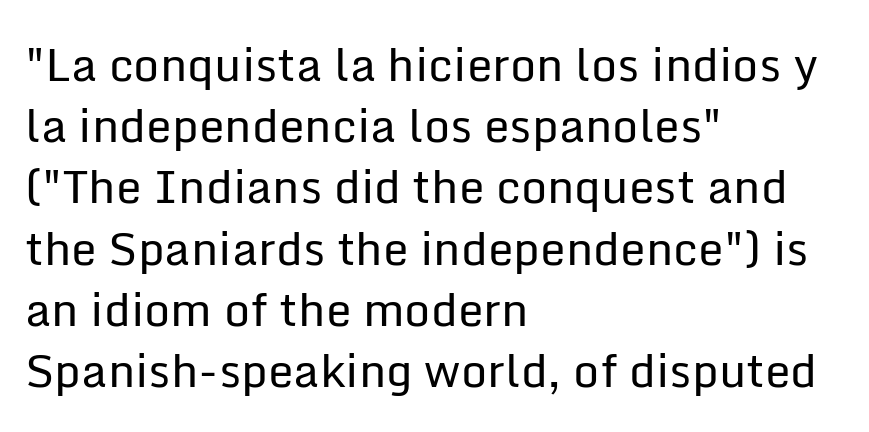
{"serif": "no", "italic": "no", "bold": "no", "weight": "regular", "width": "normal", "stroke_contrast": "low", "x_height": "medium", "monospaced": "no", "underline": "no", "align": "left", "line_spacing": "normal", "line_spacing_ratio": 1.33, "letter_spacing": "normal", "letter_spacing_em": 0.0, "glyph_px": 46}
